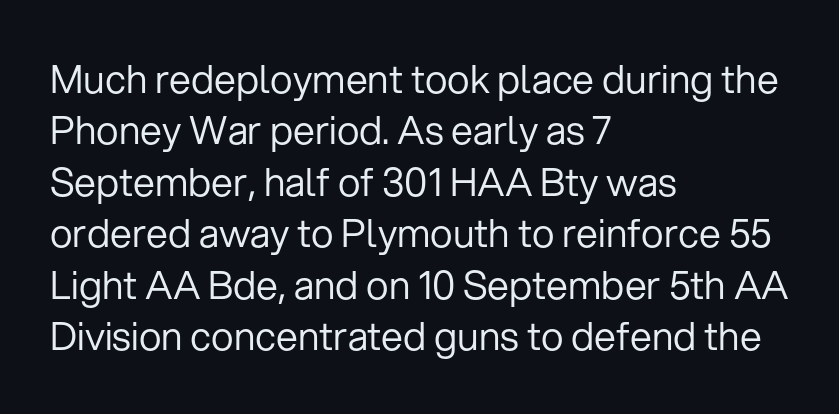
This sample uses plain, unmodified letter spacing. If you drew a ruler down the left edge, every line would touch it. Think of a printed novel: that variable character pitch is what you see here. No extra ink here — the face is not bold.
